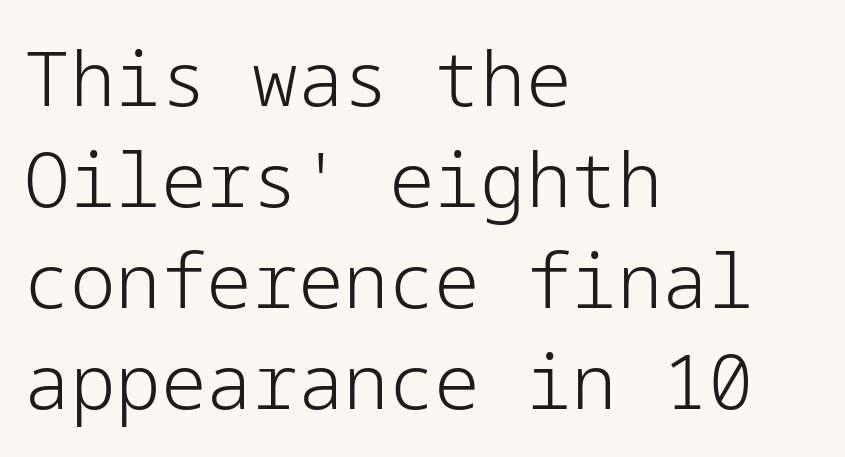
The image shows 76 px light sans-serif type, upright; set left-aligned, normal line spacing (1.33x), normal letter spacing, not underlined; low stroke contrast and a medium x-height.
